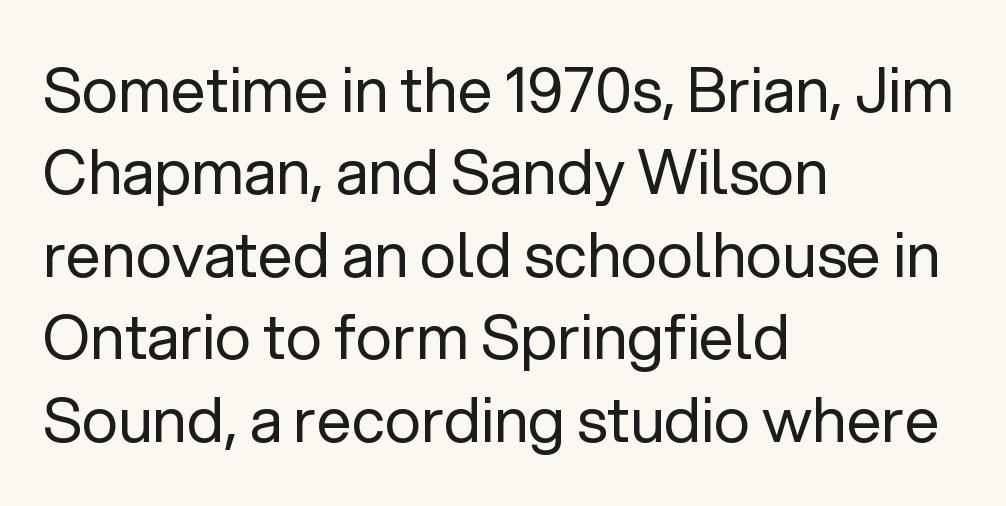
Look at the tracking — it's just the regular setting, nothing added. No extra ink here — the face is not bold. The typesetter chose a ragged-right arrangement here. Character widths vary here, with narrow letters taking less room than wide ones.
